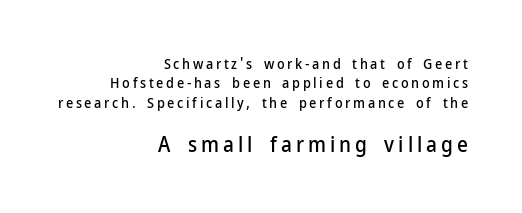
The image shows 21 px text type, upright; set right-aligned, normal line spacing (1.38x), not underlined; the second (bottom) block is 1.5x larger.
